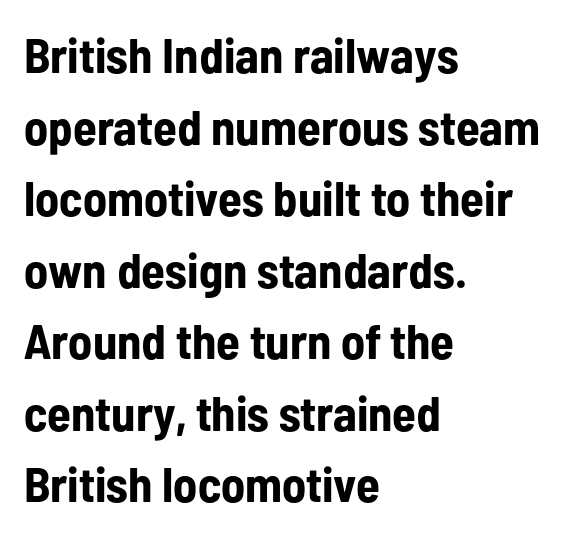
{"serif": "no", "italic": "no", "bold": "yes", "weight": "bold", "width": "condensed", "stroke_contrast": "low", "x_height": "medium", "monospaced": "no", "underline": "no", "align": "left", "line_spacing": "normal", "line_spacing_ratio": 1.46, "letter_spacing": "normal", "letter_spacing_em": 0.0, "glyph_px": 49}
